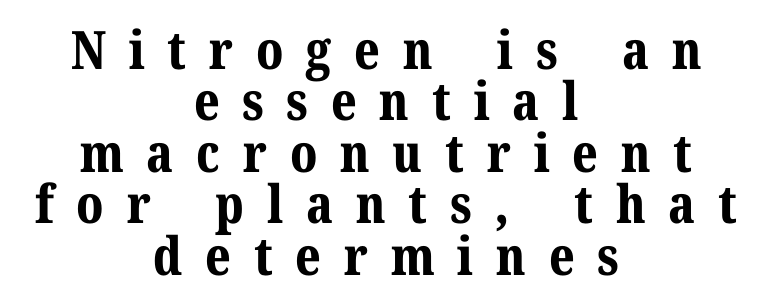
{"serif": "yes", "italic": "no", "bold": "yes", "weight": "bold", "width": "normal", "stroke_contrast": "medium", "x_height": "medium", "monospaced": "no", "underline": "no", "align": "center", "line_spacing": "tight", "line_spacing_ratio": 0.97, "letter_spacing": "wide", "letter_spacing_em": 0.43, "glyph_px": 53}
